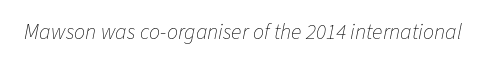
Q: Is the text bold? A: No.
Q: Is the text italic (slanted)? A: Yes, it leans right by about 11 degrees.
Q: Is the text underlined? A: No.
Q: Is the spacing between letters normal or unusually wide? A: Normal.
